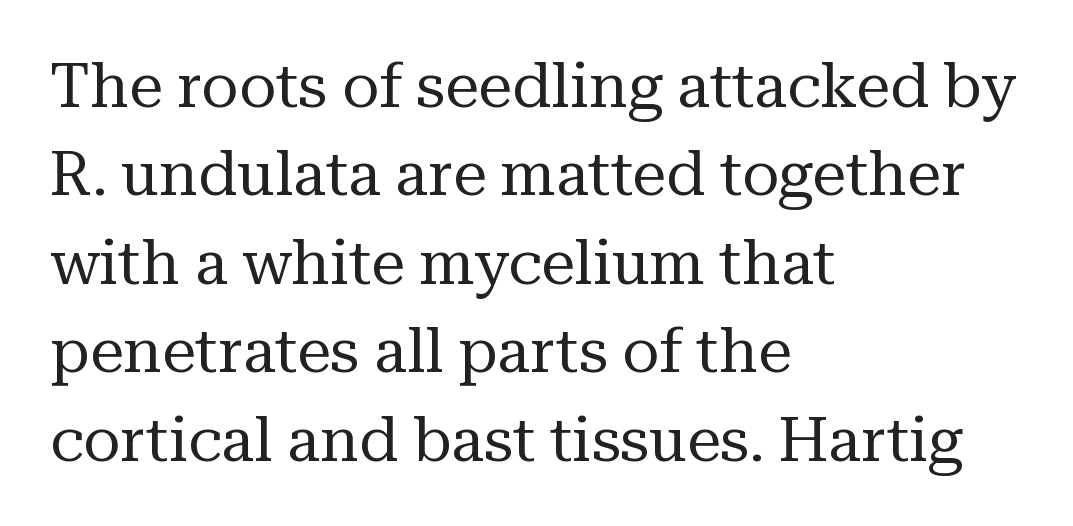
Unmarked baselines from the first word to the last. I'd call this a serif setting — the letters wear small feet. Does extra space separate the letters? No, they use regular spacing. Leftover space on each line is placed entirely after the last word. Successive baselines arrive at the customary interval. The letters advance in unequal steps, a hallmark of proportional type.
